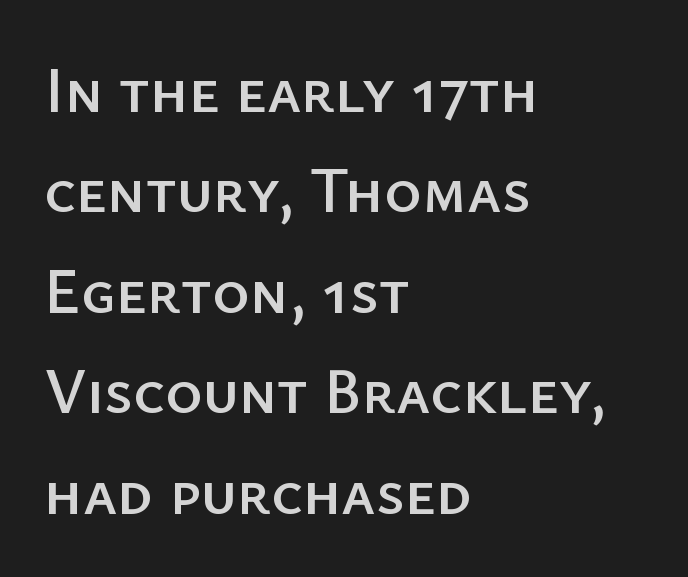
Compared with a centered layout, this one pins lines to the left instead. Honestly, there is no underline to notice here at all. The face used here is proportionally spaced, like ordinary book or web type. Is there any slant? The stems are plumb.
